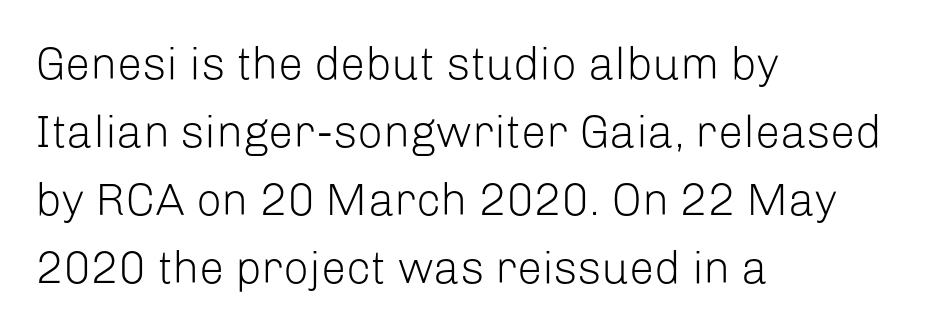
The text was rendered using a sans face with plain stroke endings. Each word holds together tightly as a unit, with standard inter-letter gaps. Each row of text sits above clean, open space. Compared with a typical body face, this is equally light or lighter still. The rows are spaced the way most documents space them.
